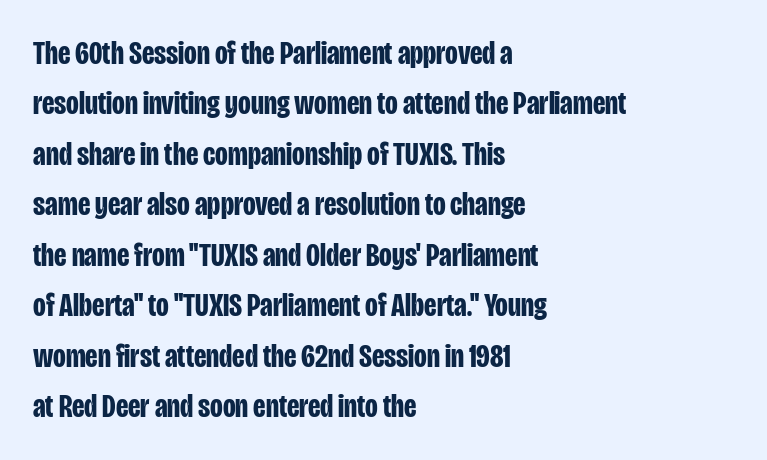
The image shows 33 px bold, condensed sans-serif type, upright; set left-aligned, normal line spacing (1.53x), normal letter spacing, not underlined; low stroke contrast and a large x-height.
